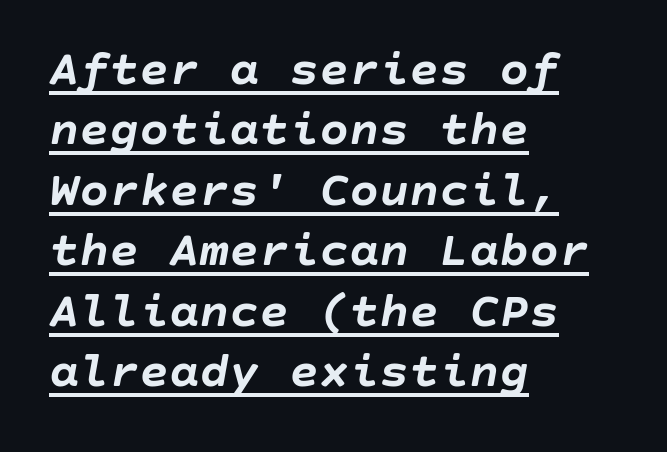
{"italic": "yes", "lean": "right", "slant_degrees": 10, "bold": "yes", "weight": "semibold", "width": "normal", "stroke_contrast": "low", "x_height": "large", "underline": "yes", "align": "left", "line_spacing_ratio": 1.21, "letter_spacing": "normal", "letter_spacing_em": 0.0, "glyph_px": 50}
